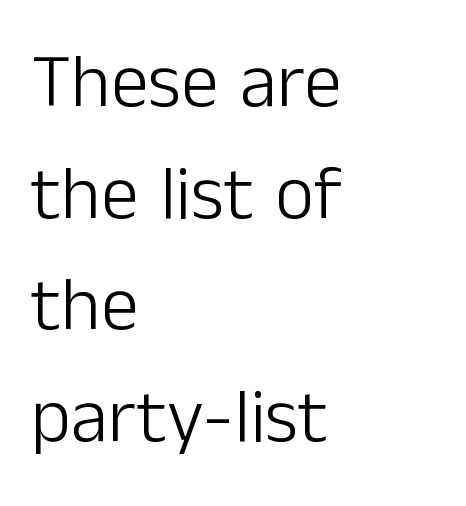
The image shows 76 px light sans-serif type, upright; set left-aligned, normal line spacing (1.47x), normal letter spacing, not underlined; low stroke contrast and a medium x-height.
